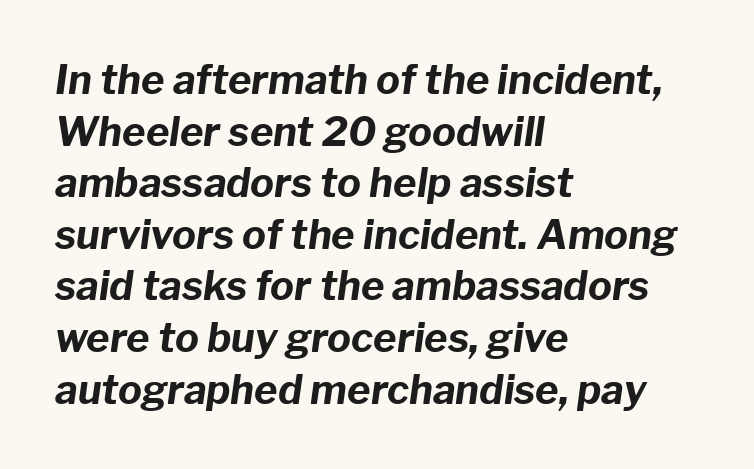
The image shows 40 px bold type, italic (leaning right); set left-aligned, normal line spacing (1.29x), normal letter spacing, not underlined; low stroke contrast and a medium x-height.
